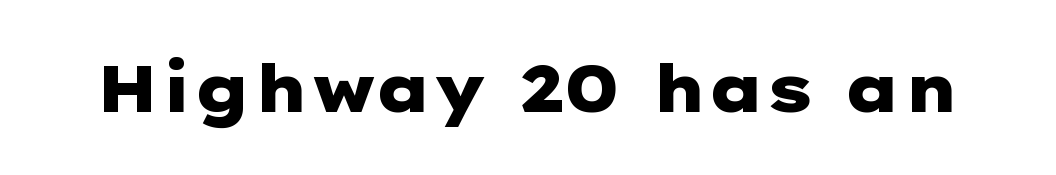
Observe the absence of serifs on each vertical stroke in this sample. Notice how the stems are strictly vertical — no italics here. A full-strength bold gives these letters their thick strokes. Honestly, there is no underline to notice here at all. In terms of letterspacing, this is plain default setting.
